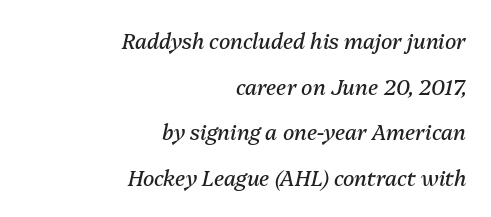
{"italic": "yes", "lean": "right", "slant_degrees": 13, "bold": "no", "underline": "no", "align": "right", "line_spacing": "loose", "line_spacing_ratio": 2.17, "letter_spacing": "normal", "letter_spacing_em": 0.0, "glyph_px": 21}
